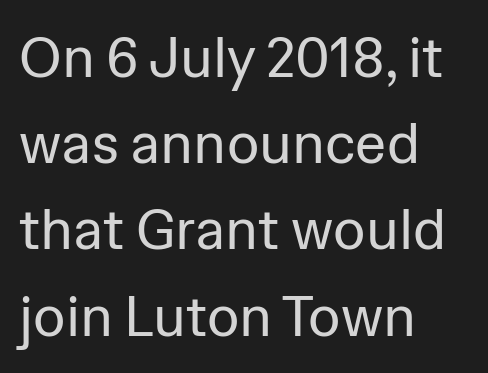
{"serif": "no", "italic": "no", "bold": "no", "weight": "regular", "width": "normal", "stroke_contrast": "low", "x_height": "medium", "monospaced": "no", "underline": "no", "align": "left", "line_spacing": "normal", "line_spacing_ratio": 1.54, "letter_spacing": "normal", "letter_spacing_em": 0.0, "glyph_px": 56}
